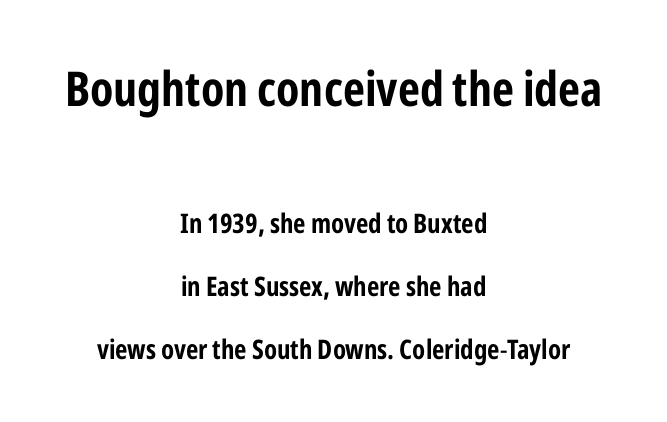
The image shows 48 px condensed sans-serif type, upright; set centered, loose line spacing (2.33x), normal letter spacing, not underlined; the first (top) block is 1.78x larger; low stroke contrast and a medium x-height.
